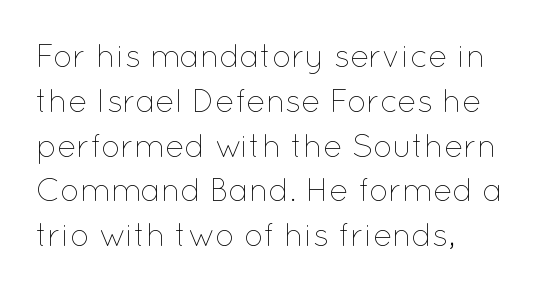
The image shows 32 px thin type, upright; set left-aligned, normal line spacing (1.4x), normal letter spacing, not underlined; low stroke contrast and a medium x-height.
